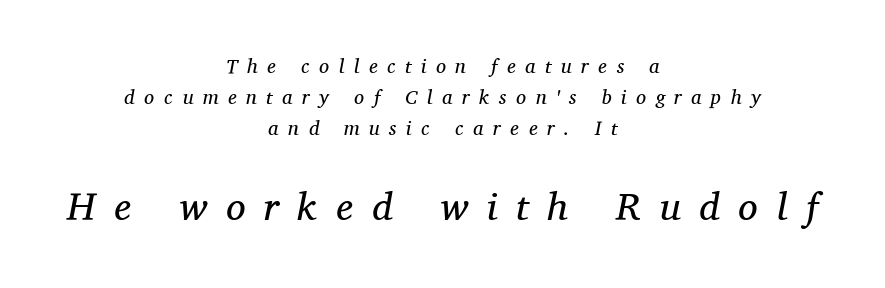
Q: Is the text bold? A: No.
Q: Is the text italic (slanted)? A: Yes, it leans right by about 11 degrees.
Q: Is the typeface a serif or a sans-serif typeface? A: Serif.
Q: Is the text underlined? A: No.
Q: How is the paragraph aligned? A: Centered.
Q: Is the spacing between letters normal or unusually wide? A: Unusually wide.
Q: Is the spacing between lines tight, normal or loose? A: Normal.
Q: Which block of text is set in a larger size, the first (top) or the second (bottom)? A: The second (bottom) one.
Q: Width (condensed, normal, or wide)? A: Normal.
Q: Stroke contrast? A: Medium.
Q: x-height? A: Medium.
Q: Monospaced? A: No.
